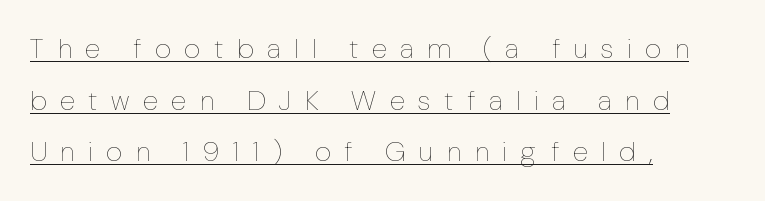
The image shows 28 px thin, condensed type, upright; set left-aligned, line spacing 1.84x, unusually wide letter spacing (+0.49 em), underlined; low stroke contrast and a medium x-height.
